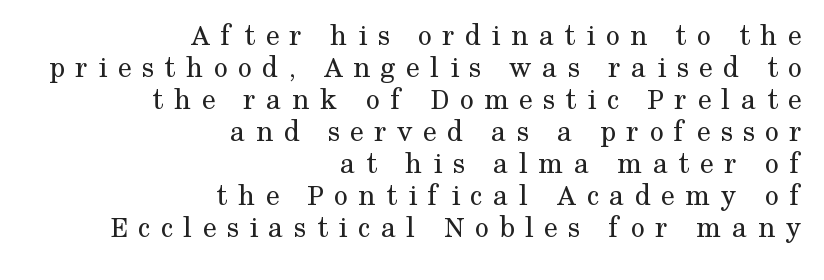
Looks like regular typesetting: each glyph gets only the width it needs. No extra ink here — the face is not bold. Tall strokes in this sample are plumb rather than angled. One glance says dense: line gaps are narrower than usual. A student would call this right alignment; a typographer would say flush right, rag left.
